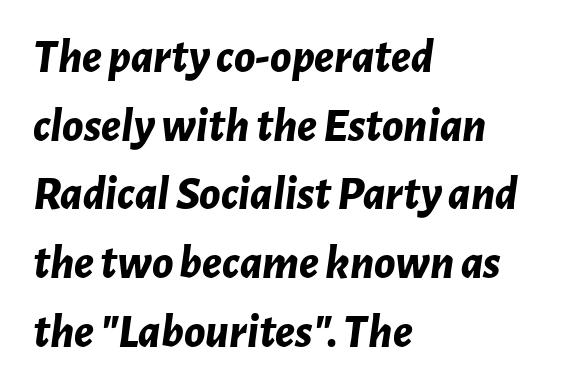
Q: Is the text bold? A: Yes.
Q: Is the text italic (slanted)? A: Yes, it leans right by about 7 degrees.
Q: Is the text underlined? A: No.
Q: How is the paragraph aligned? A: Left-aligned.
Q: Is the spacing between letters normal or unusually wide? A: Normal.
Q: Is the spacing between lines tight, normal or loose? A: Normal.
Q: Width (condensed, normal, or wide)? A: Normal.
Q: Stroke contrast? A: Low.
Q: x-height? A: Medium.
Q: Monospaced? A: No.
